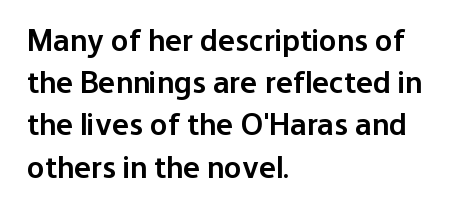
Q: Is the text bold? A: Semi-bold.
Q: Is the text italic (slanted)? A: No, it is upright.
Q: Is the typeface a serif or a sans-serif typeface? A: Sans-serif.
Q: Is the text underlined? A: No.
Q: How is the paragraph aligned? A: Left-aligned.
Q: Is the spacing between letters normal or unusually wide? A: Normal.
Q: Is the spacing between lines tight, normal or loose? A: Normal.
Q: Width (condensed, normal, or wide)? A: Normal.
Q: Stroke contrast? A: Low.
Q: x-height? A: Medium.
Q: Monospaced? A: No.
